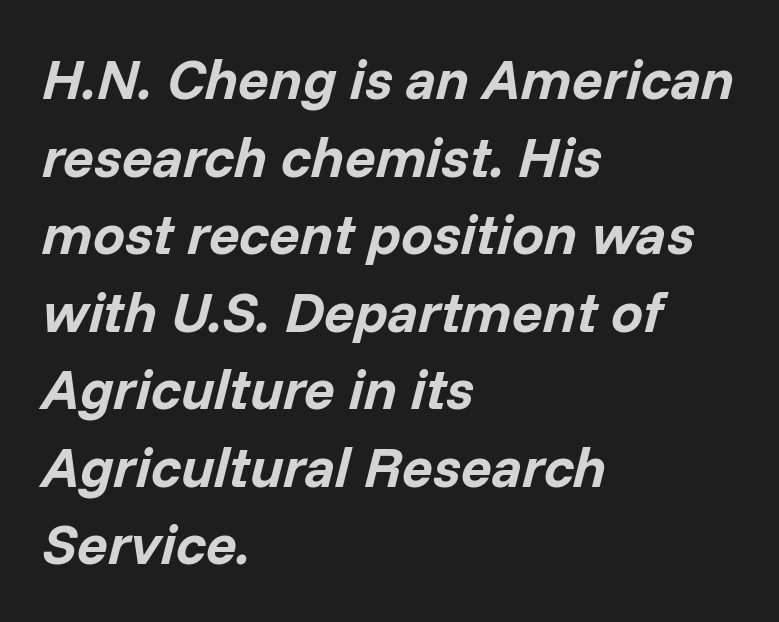
Q: Is the text bold? A: Yes.
Q: Is the text italic (slanted)? A: Yes, it leans right by about 14 degrees.
Q: Is the text underlined? A: No.
Q: How is the paragraph aligned? A: Left-aligned.
Q: Is the spacing between letters normal or unusually wide? A: Normal.
Q: Is the spacing between lines tight, normal or loose? A: Normal.
Q: Width (condensed, normal, or wide)? A: Normal.
Q: Stroke contrast? A: Low.
Q: x-height? A: Medium.
Q: Monospaced? A: No.
